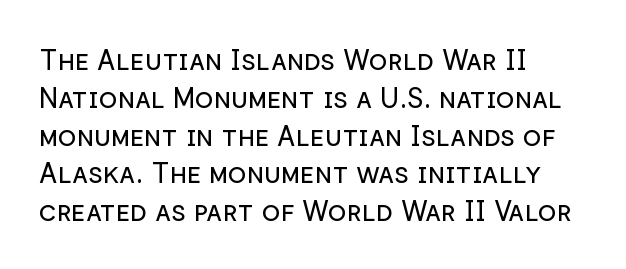
Q: Is the text bold? A: No.
Q: Is the text italic (slanted)? A: No, it is upright.
Q: Is the typeface a serif or a sans-serif typeface? A: Sans-serif.
Q: Is the text underlined? A: No.
Q: How is the paragraph aligned? A: Left-aligned.
Q: Is the spacing between letters normal or unusually wide? A: Normal.
Q: Is the spacing between lines tight, normal or loose? A: Normal.
Q: Width (condensed, normal, or wide)? A: Normal.
Q: Stroke contrast? A: Low.
Q: x-height? A: Medium.
Q: Monospaced? A: No.
